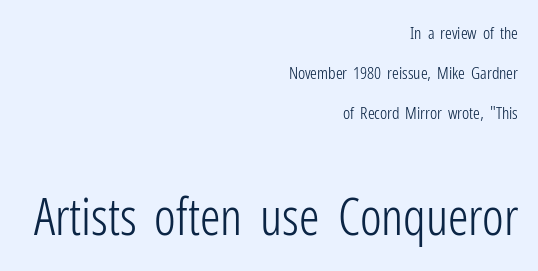
{"serif": "no", "italic": "no", "bold": "no", "weight": "light", "width": "condensed", "stroke_contrast": "low", "x_height": "medium", "monospaced": "no", "underline": "no", "align": "right", "line_spacing": "loose", "line_spacing_ratio": 2.34, "letter_spacing": "normal", "letter_spacing_em": 0.0, "larger_block": "second", "size_ratio": 3.0, "glyph_px": 51}
